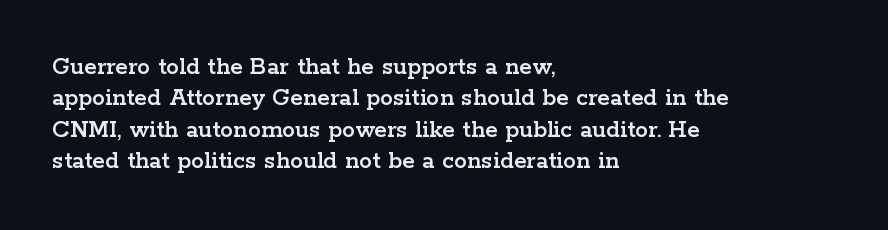
The image shows 26 px text type, upright; set left-aligned, line spacing 1.21x, normal letter spacing, not underlined.
